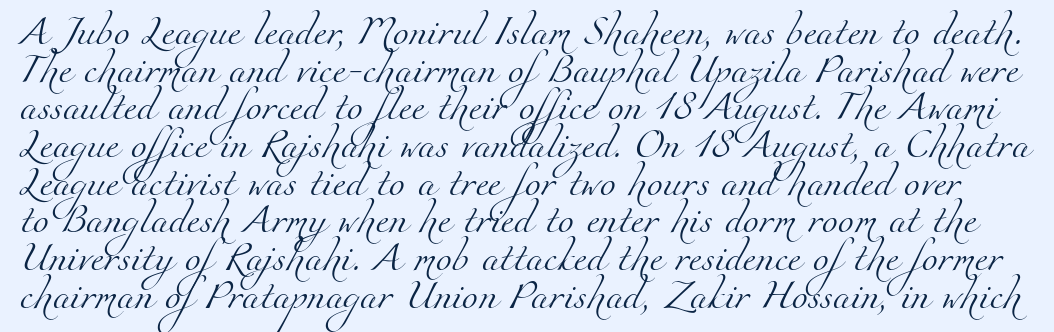
{"serif": "yes", "bold": "no", "weight": "light", "width": "normal", "stroke_contrast": "medium", "x_height": "small", "monospaced": "no", "underline": "no", "line_spacing": "normal", "line_spacing_ratio": 1.3, "letter_spacing": "normal", "letter_spacing_em": 0.0, "glyph_px": 29}
